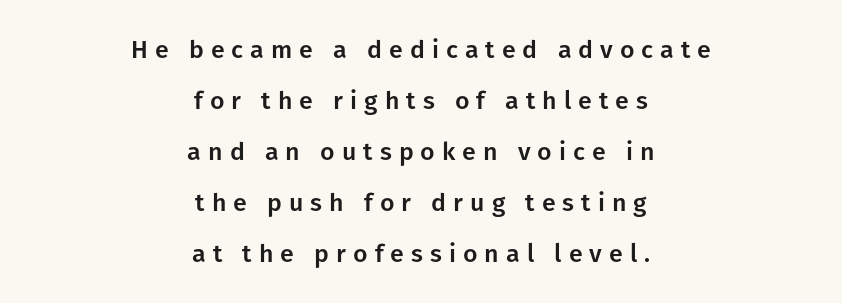
Rendered with straight, roman letterforms. Letters rest on an invisible, unmarked baseline. In CSS terms this would be text-align: center. In terms of leading, this rendering errs on the spacious side.
